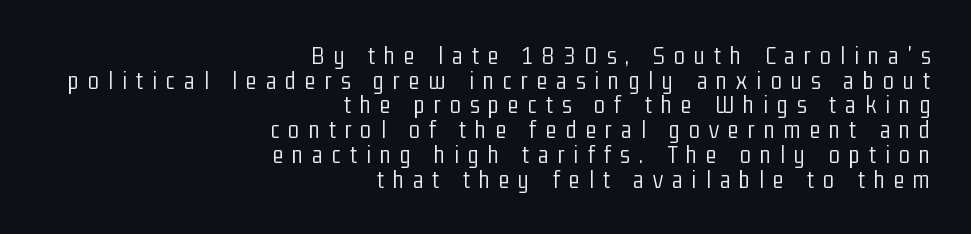
{"italic": "no", "bold": "no", "underline": "no", "align": "right", "line_spacing": "tight", "line_spacing_ratio": 0.99, "letter_spacing": "wide", "letter_spacing_em": 0.37, "glyph_px": 25}
